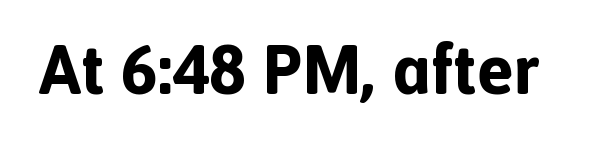
You could call the tracking neutral — neither tight nor loose. This sample has the flowing, uneven cadence of proportional lettering. Is there any slant? The stems are plumb. Any mark beneath the type? The region is blank. These words are printed bold, with thick strokes throughout. Serif or sans? Sans — the stroke terminals are bare.
